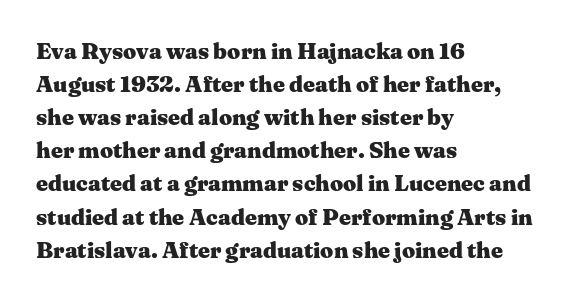
This sample keeps an unexceptional amount of space between lines. Strokes here are thick enough to call this a true bold. A student would call this left alignment; a typographer would say flush left, rag right. You can tell it's not italic because the verticals are truly vertical.
